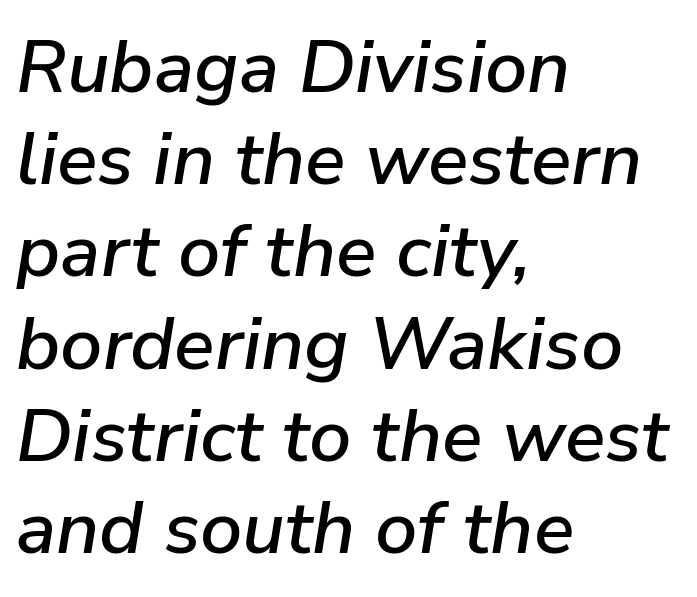
Q: Is the text italic (slanted)? A: Yes, it leans right by about 9 degrees.
Q: Is the text underlined? A: No.
Q: How is the paragraph aligned? A: Left-aligned.
Q: Is the spacing between letters normal or unusually wide? A: Normal.
Q: Width (condensed, normal, or wide)? A: Normal.
Q: Stroke contrast? A: Low.
Q: x-height? A: Medium.
Q: Monospaced? A: No.
